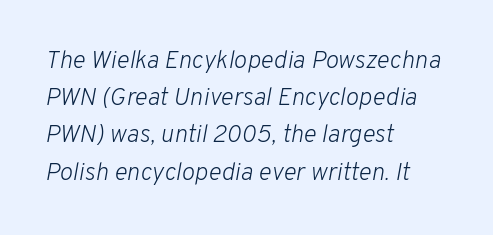
The image shows 25 px text type, italic (leaning right); set left-aligned, normal line spacing (1.49x), normal letter spacing, not underlined.
